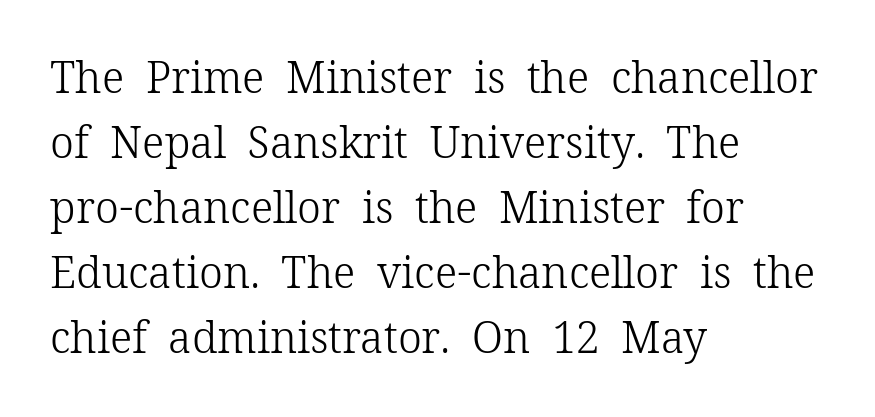
Looks like regular typesetting: each glyph gets only the width it needs. Does the lettering tilt? It doesn't — this is upright. Each word holds together tightly as a unit, with standard inter-letter gaps. Regarding leading, the lines here are spaced in the standard way.
